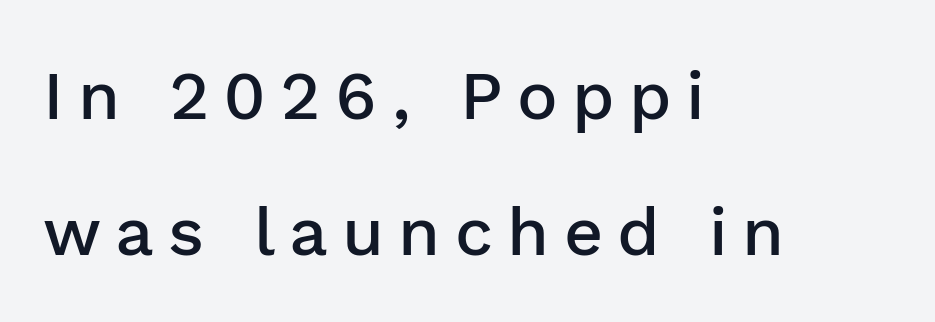
The image shows 68 px semibold sans-serif type, upright; set left-aligned, loose line spacing (2.0x), unusually wide letter spacing (+0.21 em), not underlined; low stroke contrast and a medium x-height.
